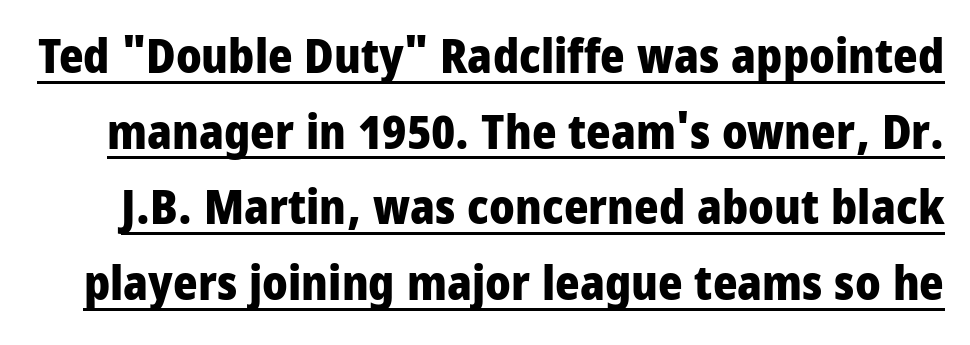
The letters advance in unequal steps, a hallmark of proportional type. This is heavy type, rendered in bold. The horizontal fit of the characters is conventional and even. This block has exactly the height ordinary leading produces. Each letter's strokes conclude bluntly, with no projecting serifs. Underlining? Definitely there.
